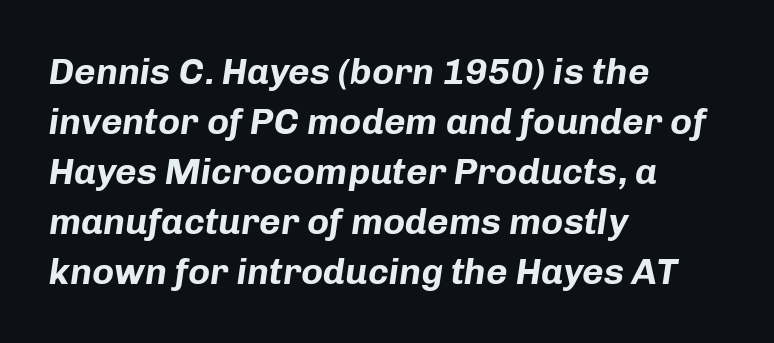
The image shows 37 px bold type, italic (leaning right); set left-aligned, normal line spacing (1.35x), normal letter spacing, not underlined; low stroke contrast and a medium x-height.
